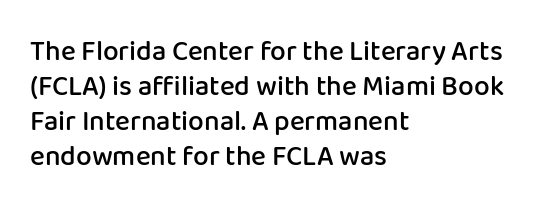
{"serif": "no", "italic": "no", "bold": "semi", "weight": "semibold", "width": "normal", "stroke_contrast": "low", "x_height": "medium", "monospaced": "no", "underline": "no", "align": "left", "line_spacing": "normal", "line_spacing_ratio": 1.25, "letter_spacing": "normal", "letter_spacing_em": 0.0, "glyph_px": 28}
